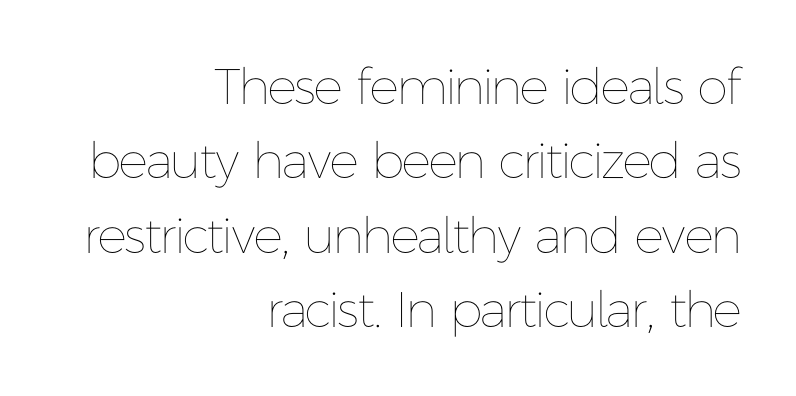
The rendering anchors every line to the right-hand side. These glyphs show unthickened strokes, regular width or finer. Looks like regular typesetting: each glyph gets only the width it needs. Regular leading.
